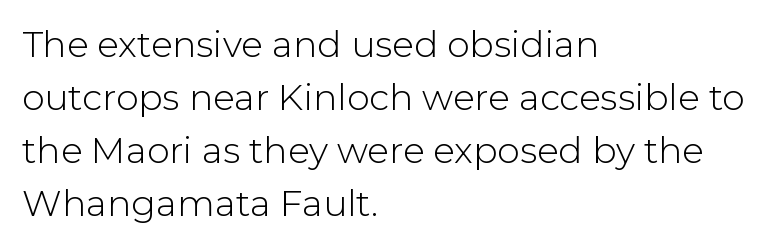
Nothing unusual about the tracking: characters are spaced as the font intends. This sample uses an upright cut, with every glyph sitting square on the baseline. The weight tops out at a normal text grade. Quick note: interline space is typical. These lines are rendered in a variable-pitch font.
